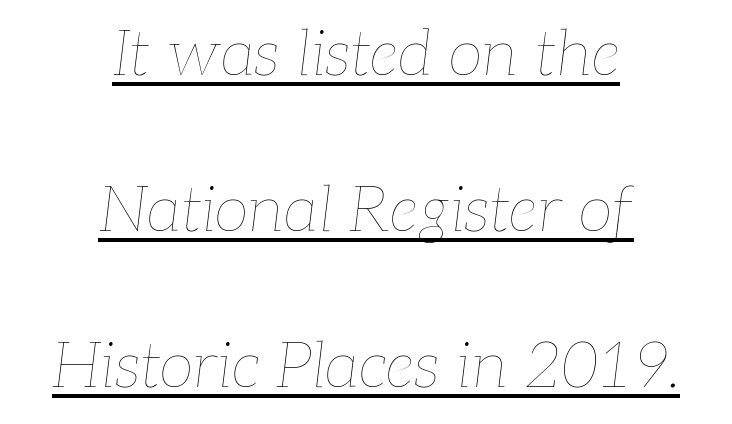
{"italic": "yes", "lean": "right", "slant_degrees": 7, "bold": "no", "weight": "thin", "width": "normal", "stroke_contrast": "low", "x_height": "medium", "monospaced": "no", "underline": "yes", "align": "center", "line_spacing": "loose", "line_spacing_ratio": 2.48, "letter_spacing": "normal", "letter_spacing_em": 0.0, "glyph_px": 63}
